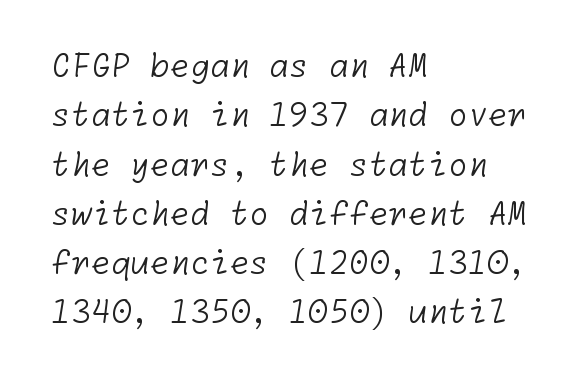
Q: Is the text bold? A: No.
Q: Is the typeface a serif or a sans-serif typeface? A: Sans-serif.
Q: Is the text underlined? A: No.
Q: How is the paragraph aligned? A: Left-aligned.
Q: Is the spacing between letters normal or unusually wide? A: Normal.
Q: Is the spacing between lines tight, normal or loose? A: Normal.
Q: Width (condensed, normal, or wide)? A: Normal.
Q: Stroke contrast? A: Low.
Q: x-height? A: Medium.
